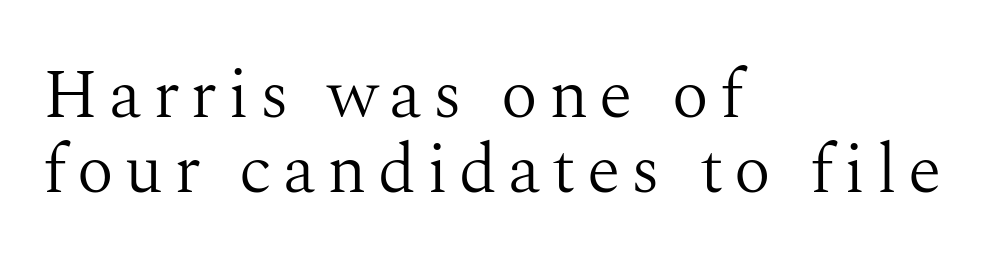
The image shows 69 px light serif type, upright; set left-aligned, tight line spacing (1.09x), not underlined; medium stroke contrast and a medium x-height.
